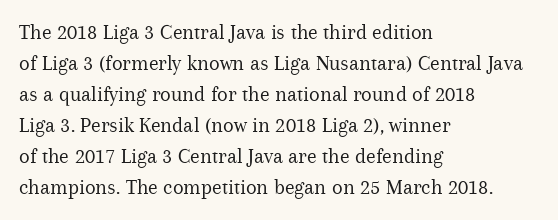
Q: Is the text bold? A: No.
Q: Is the text italic (slanted)? A: No, it is upright.
Q: Is the text underlined? A: No.
Q: How is the paragraph aligned? A: Left-aligned.
Q: Is the spacing between letters normal or unusually wide? A: Normal.
Q: Is the spacing between lines tight, normal or loose? A: Normal.
